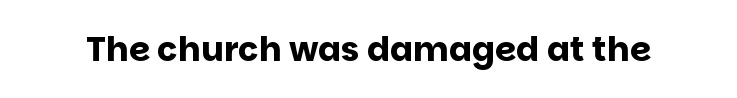
The image shows 34 px bold sans-serif type, upright; set normal letter spacing, not underlined; low stroke contrast and a large x-height.
